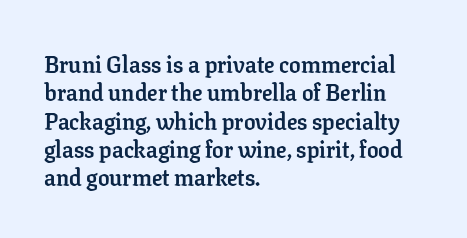
Plain, unruled lines of type. Heft: maximum for text — a bold. The tracking reads as untouched default to a designer's eye. Nope, not italic — everything's standing straight.
